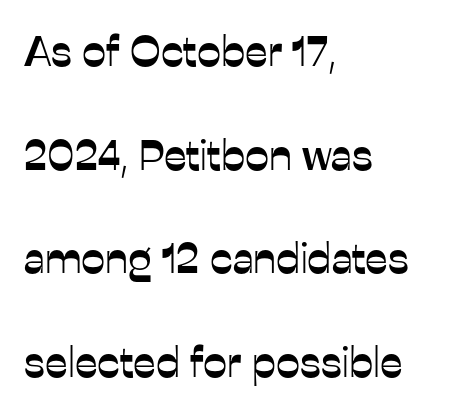
The image shows 43 px sans-serif type, upright; set left-aligned, loose line spacing (2.41x), normal letter spacing, not underlined; low stroke contrast and a medium x-height.
